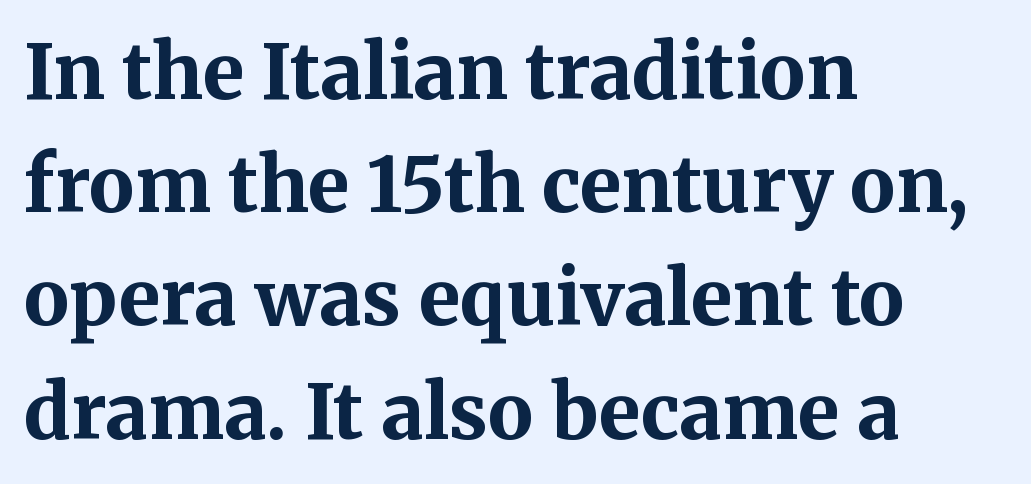
Check where the strokes stop: tiny serifs finish them off. The passage shown is typed in a proportional face where columns would drift. Teacher's note: observe the even left margin — that is flush-left alignment. Rows of type keep a routine distance in the vertical direction. Any mark beneath the type? The region is blank.
